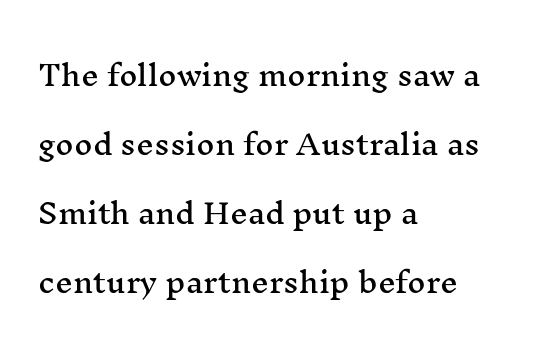
No italicization has been applied; the sample stays upright. Descenders are the only things crossing below the line. Stroke terminals: seriffed. The rendering keeps characters at their native spacing.
